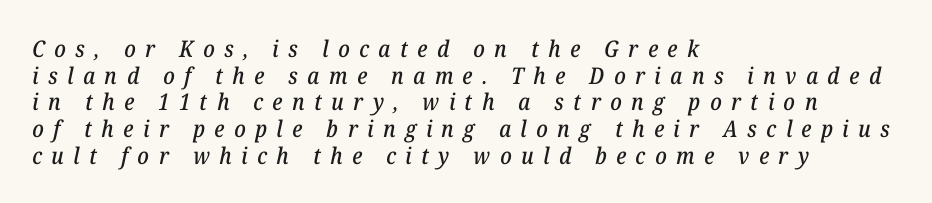
Spacing between characters has been opened up far beyond the box default. Compared with a centered layout, this one pins lines to the left instead. The space directly below the letters is spotless. Slanted lettering throughout.
